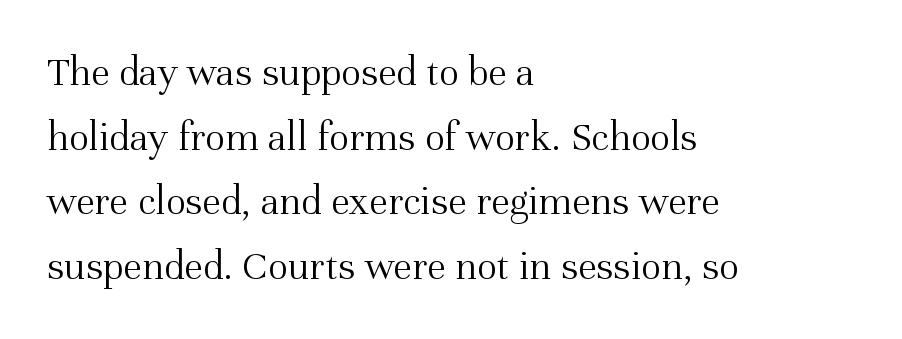
The image shows 42 px light serif type, upright; set left-aligned, normal line spacing (1.54x), normal letter spacing, not underlined; medium stroke contrast and a medium x-height.
